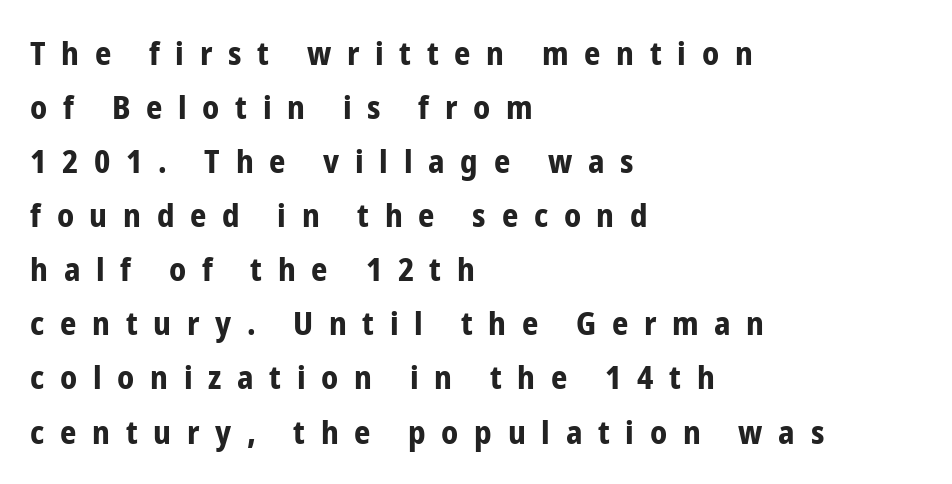
Horizontal bands of white between lines are of average thickness. A clean baseline with only descenders dipping below it. Line beginnings align vertically; line endings do not. Type style note: lacks serifs. Nope, not italic — everything's standing straight. Here the designer chose a conventional face with non-uniform glyph widths.
